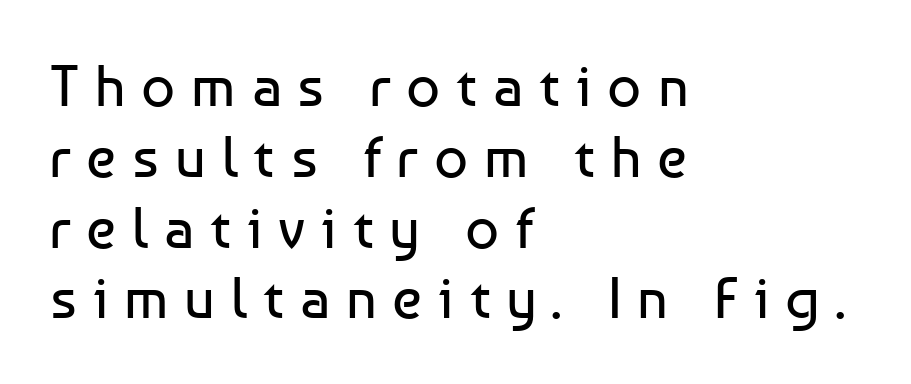
{"serif": "no", "italic": "no", "bold": "no", "weight": "regular", "width": "normal", "stroke_contrast": "low", "x_height": "medium", "monospaced": "no", "underline": "no", "align": "left", "line_spacing_ratio": 1.2, "letter_spacing": "wide", "letter_spacing_em": 0.27, "glyph_px": 59}
